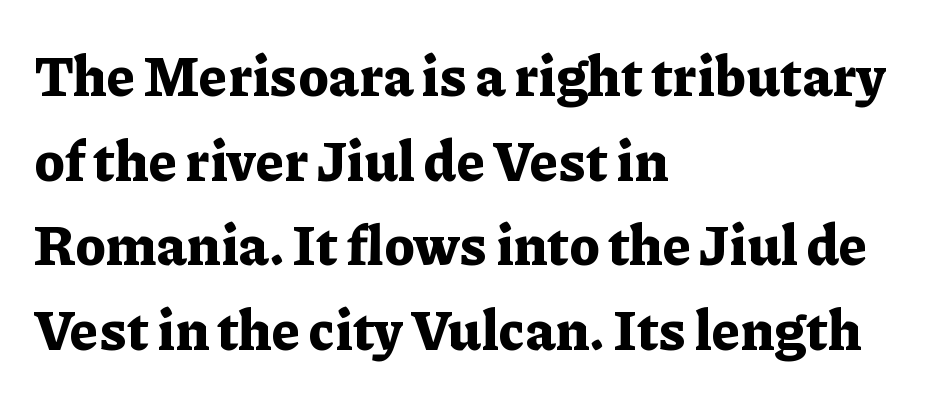
{"serif": "yes", "italic": "no", "bold": "yes", "weight": "bold", "width": "normal", "stroke_contrast": "low", "x_height": "medium", "monospaced": "no", "underline": "no", "align": "left", "line_spacing": "normal", "line_spacing_ratio": 1.54, "letter_spacing": "normal", "letter_spacing_em": 0.0, "glyph_px": 55}
